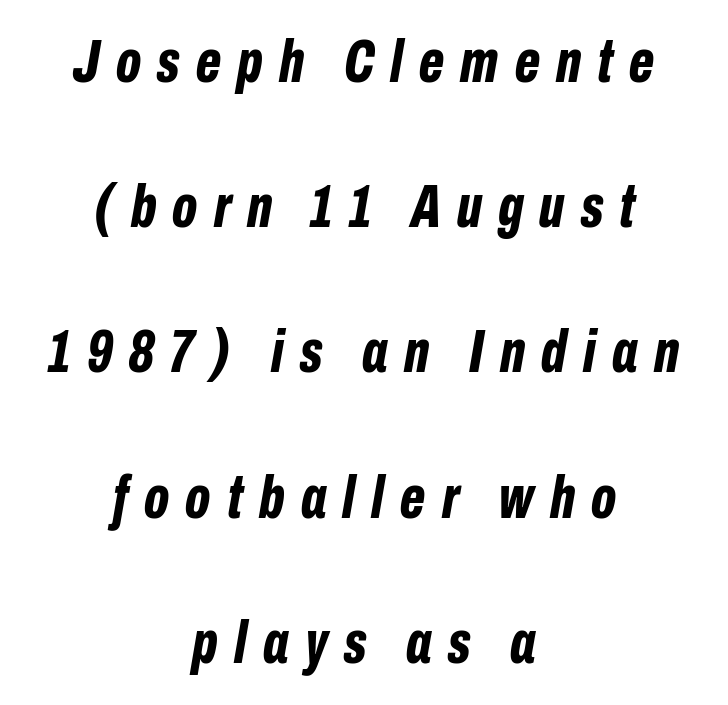
Q: Is the text bold? A: Yes.
Q: Is the text italic (slanted)? A: Yes, it leans right by about 10 degrees.
Q: Is the text underlined? A: No.
Q: How is the paragraph aligned? A: Centered.
Q: Is the spacing between letters normal or unusually wide? A: Unusually wide.
Q: Is the spacing between lines tight, normal or loose? A: Loose.
Q: Width (condensed, normal, or wide)? A: Condensed.
Q: Stroke contrast? A: Low.
Q: x-height? A: Medium.
Q: Monospaced? A: No.
